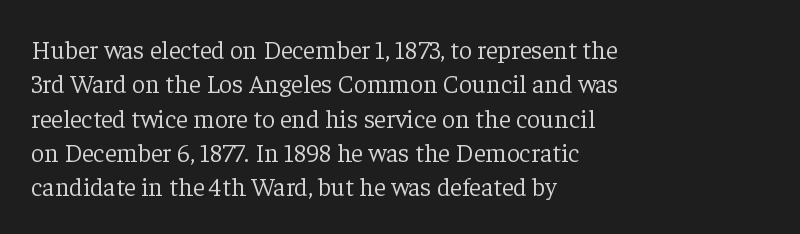
Leftover space on each line is placed entirely after the last word. Notice how the stems are strictly vertical — no italics here. The rendering uses a moderate line-height, typical for paragraphs. Underlining? Definitely not there. A light-to-regular cut is what we see here.
